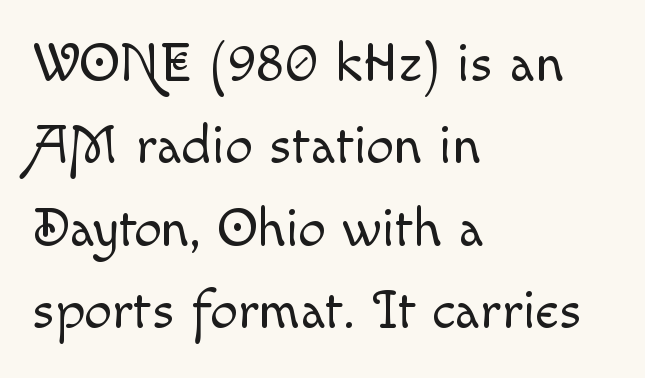
How are the letters spaced? Ordinarily, with no added tracking. The passage shown is not underscored anywhere. Notice how the stems are strictly vertical — no italics here. The passage shown is not bold in any degree. The line-height multiplier appears to be the usual default.
